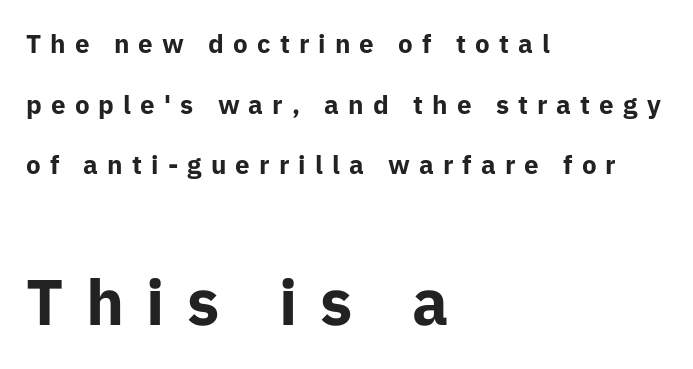
The image shows 64 px bold sans-serif type, upright; set left-aligned, loose line spacing (2.33x), unusually wide letter spacing (+0.35 em), not underlined; the second (bottom) block is 2.46x larger; low stroke contrast and a medium x-height.
